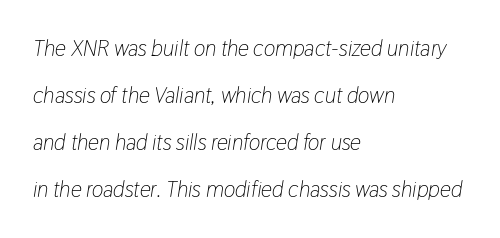
The image shows 22 px text type, italic (leaning right); set left-aligned, loose line spacing (2.14x), normal letter spacing, not underlined.
